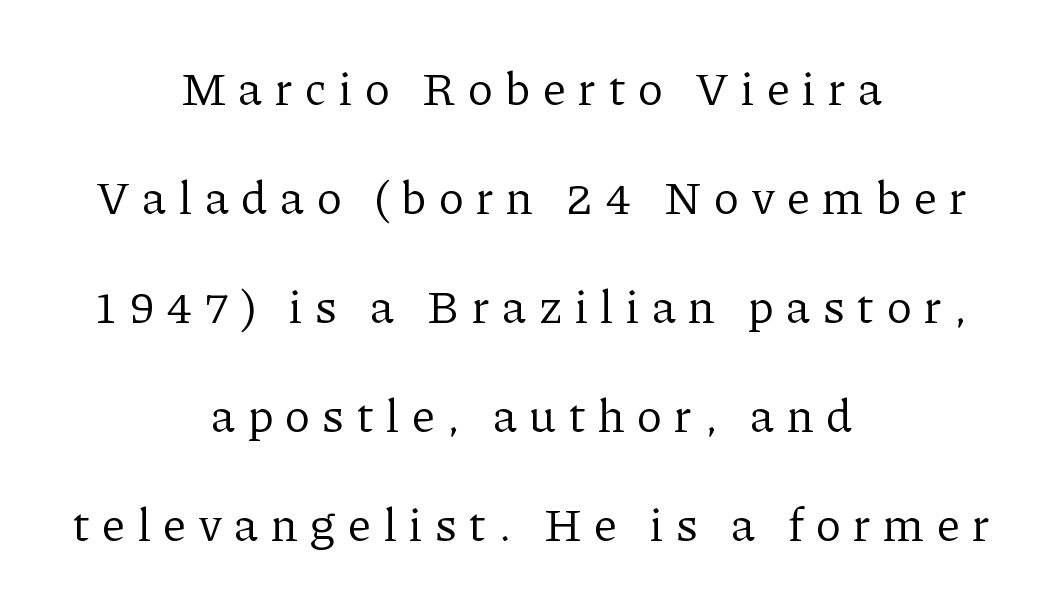
The image shows 47 px regular-weight serif type, upright; set centered, loose line spacing (2.32x), unusually wide letter spacing (+0.27 em), not underlined; low stroke contrast and a medium x-height.
